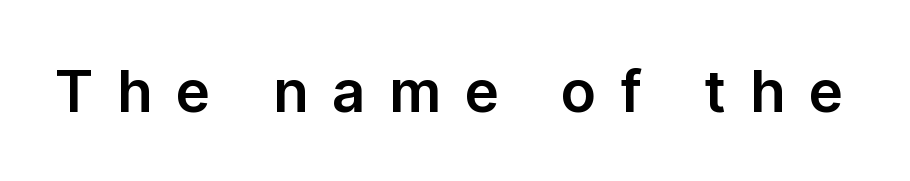
There is plenty of visible air inserted between adjacent glyphs. This is roman type, the default non-slanted kind. The rendering uses natural spacing where letterforms have individual widths. Check under the words: just untouched page. Nothing sits at the stroke ends, so this counts as sans-serif.
